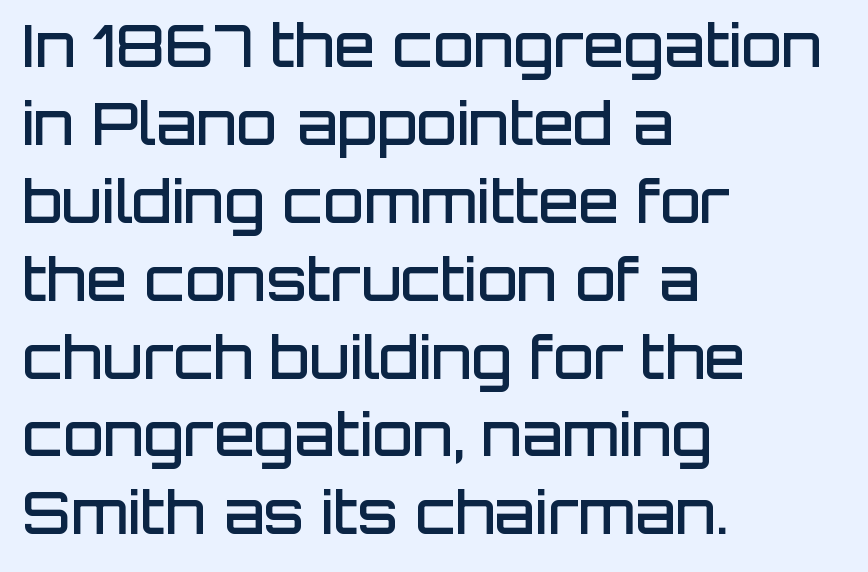
The image shows 59 px semibold sans-serif type, upright; set left-aligned, normal line spacing (1.32x), normal letter spacing, not underlined; low stroke contrast and a large x-height.
